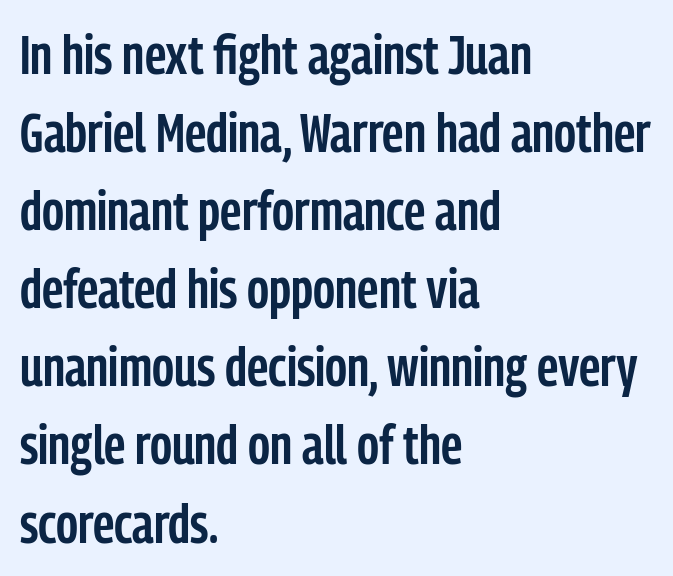
Is this a fixed-width face? No — the glyphs have proportional, varying widths. Reading down the block, your eye returns to a fixed left position each line. Honestly, there is no underline to notice here at all. Firm but not heavy-handed strokes: this text is semibold. There is no visible air inserted between adjacent glyphs. These lines sit exactly where default settings would place them.
